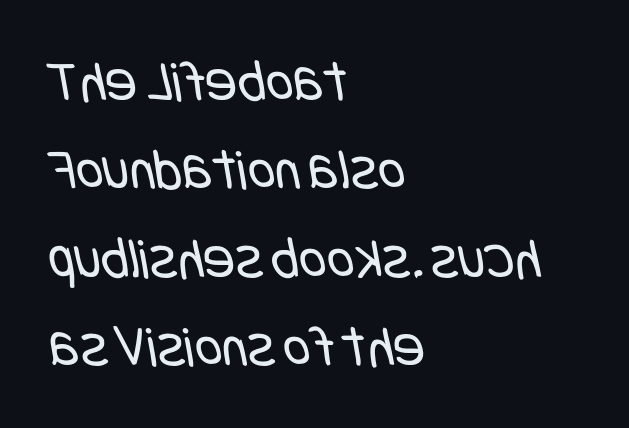
The image shows 59 px regular-weight, condensed sans-serif type; set left-aligned, normal line spacing (1.5x), normal letter spacing, not underlined; low stroke contrast and a large x-height.
